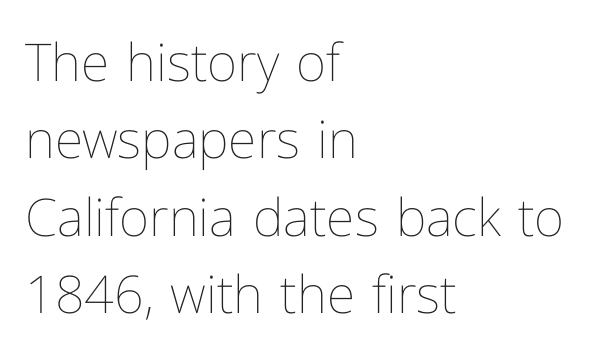
The letterforms sit shoulder to shoulder at normal distance. Any mark beneath the type? The region is blank. A light-to-regular cut is what we see here. The paragraph has a hard left edge and a soft right edge.
